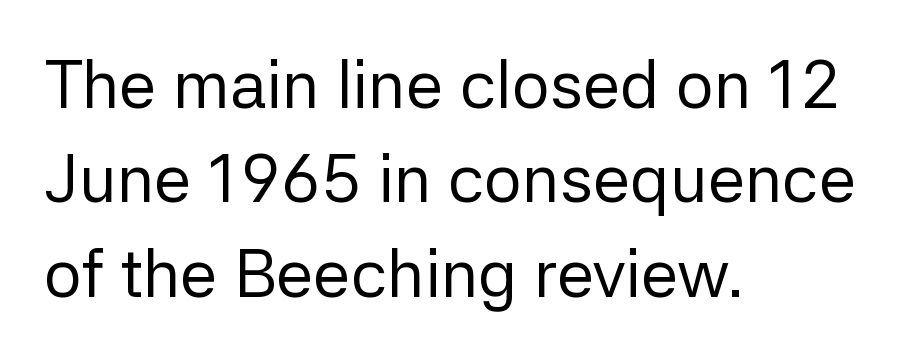
Q: Is the text bold? A: No.
Q: Is the text italic (slanted)? A: No, it is upright.
Q: Is the typeface a serif or a sans-serif typeface? A: Sans-serif.
Q: Is the text underlined? A: No.
Q: How is the paragraph aligned? A: Left-aligned.
Q: Is the spacing between letters normal or unusually wide? A: Normal.
Q: Is the spacing between lines tight, normal or loose? A: Normal.
Q: Width (condensed, normal, or wide)? A: Normal.
Q: Stroke contrast? A: Low.
Q: x-height? A: Medium.
Q: Monospaced? A: No.
